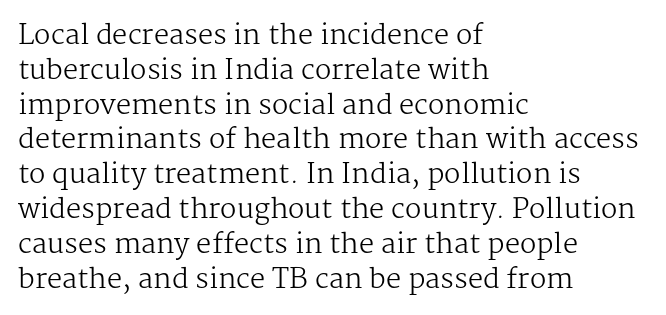
{"italic": "no", "bold": "no", "underline": "no", "align": "left", "line_spacing": "normal", "line_spacing_ratio": 1.29, "letter_spacing": "normal", "letter_spacing_em": 0.0, "glyph_px": 27}
